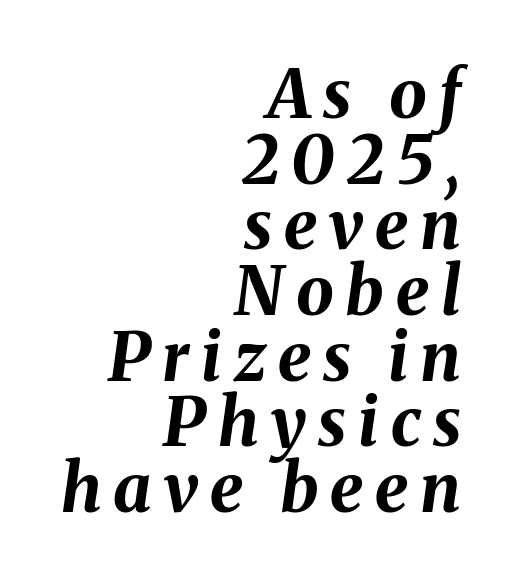
The image shows 67 px bold type, italic (leaning right); set right-aligned, tight line spacing (0.98x), not underlined; medium stroke contrast and a medium x-height.
